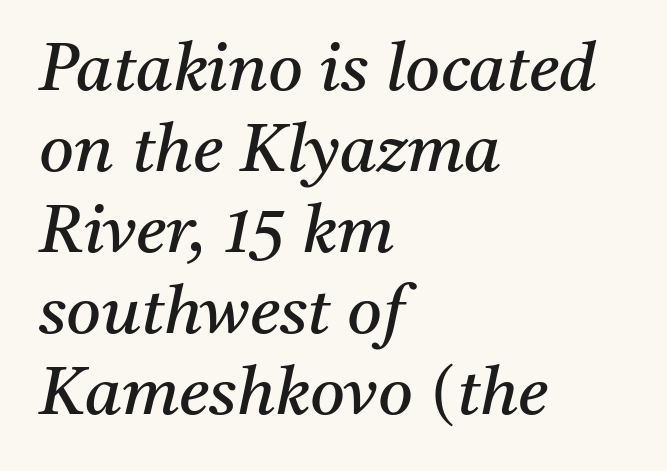
{"serif": "yes", "italic": "yes", "lean": "right", "slant_degrees": 11, "bold": "no", "weight": "regular", "width": "normal", "stroke_contrast": "medium", "x_height": "medium", "monospaced": "no", "underline": "no", "align": "left", "line_spacing_ratio": 1.21, "letter_spacing": "normal", "letter_spacing_em": 0.0, "glyph_px": 67}
